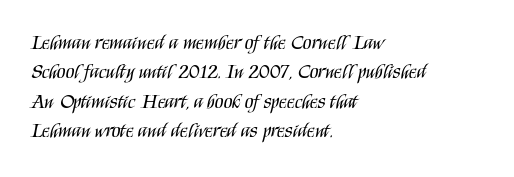
The image shows 20 px text type; set left-aligned, normal line spacing (1.47x), normal letter spacing, not underlined.
